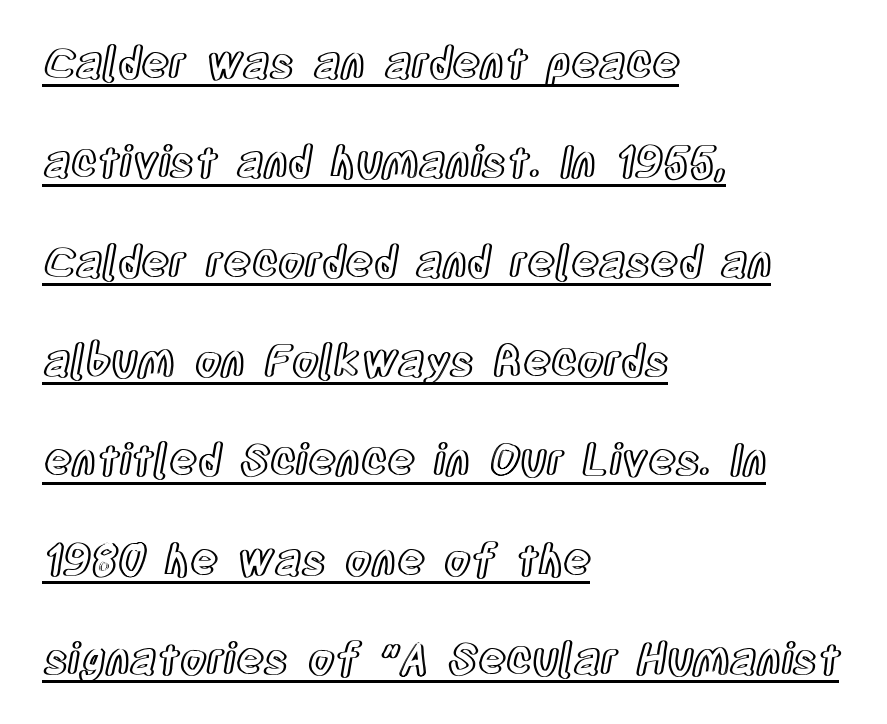
The image shows 43 px condensed type; set left-aligned, loose line spacing (2.31x), normal letter spacing, underlined; a large x-height.
